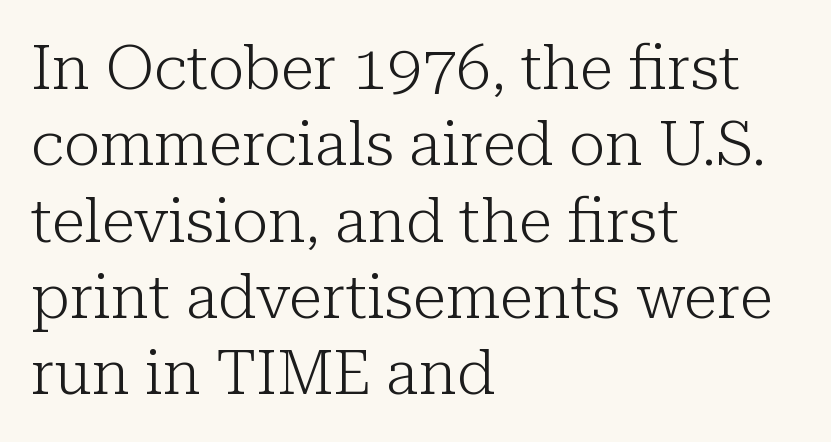
Q: Is the text bold? A: No.
Q: Is the text italic (slanted)? A: No, it is upright.
Q: Is the typeface a serif or a sans-serif typeface? A: Serif.
Q: Is the text underlined? A: No.
Q: How is the paragraph aligned? A: Left-aligned.
Q: Is the spacing between letters normal or unusually wide? A: Normal.
Q: Width (condensed, normal, or wide)? A: Normal.
Q: Stroke contrast? A: Low.
Q: x-height? A: Medium.
Q: Monospaced? A: No.
